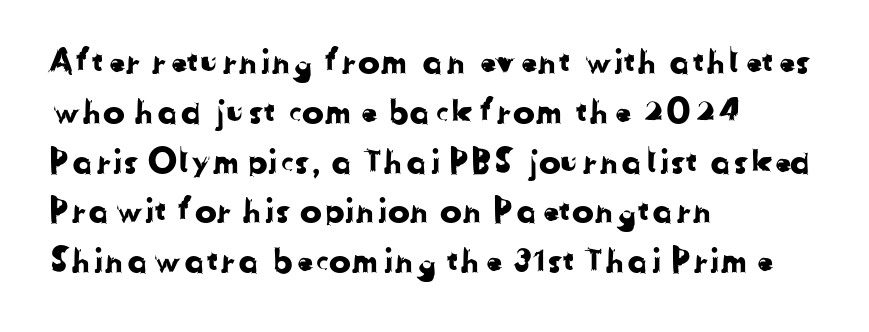
The image shows 33 px sans-serif type; set left-aligned, normal line spacing (1.51x), normal letter spacing, not underlined; low stroke contrast and a medium x-height.
